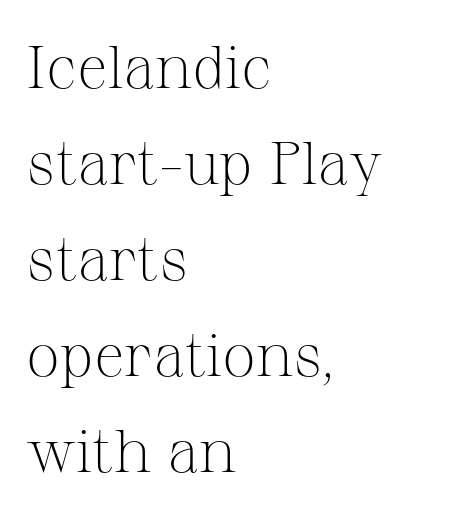
Q: Is the text bold? A: No.
Q: Is the text italic (slanted)? A: No, it is upright.
Q: Is the typeface a serif or a sans-serif typeface? A: Serif.
Q: Is the text underlined? A: No.
Q: How is the paragraph aligned? A: Left-aligned.
Q: Is the spacing between letters normal or unusually wide? A: Normal.
Q: Is the spacing between lines tight, normal or loose? A: Normal.
Q: Width (condensed, normal, or wide)? A: Normal.
Q: Stroke contrast? A: Medium.
Q: x-height? A: Medium.
Q: Monospaced? A: No.
